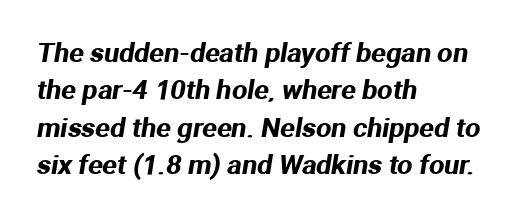
Q: Is the text underlined? A: No.
Q: How is the paragraph aligned? A: Left-aligned.
Q: Is the spacing between letters normal or unusually wide? A: Normal.
Q: Is the spacing between lines tight, normal or loose? A: Normal.
